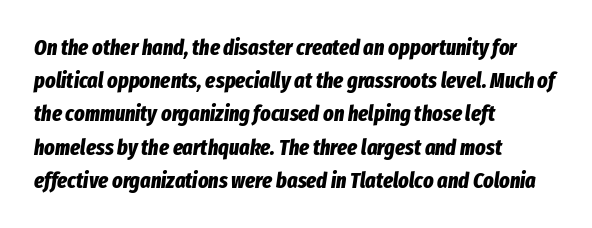
Notice how thick the strokes are: this is what a full bold looks like. Rows of type keep a routine distance in the vertical direction. The rendering anchors every line to the left-hand side. Unmarked baselines from the first word to the last. Emphasis-style slanted type is in use. Standard letterfit; no display-style spreading of the glyphs.
